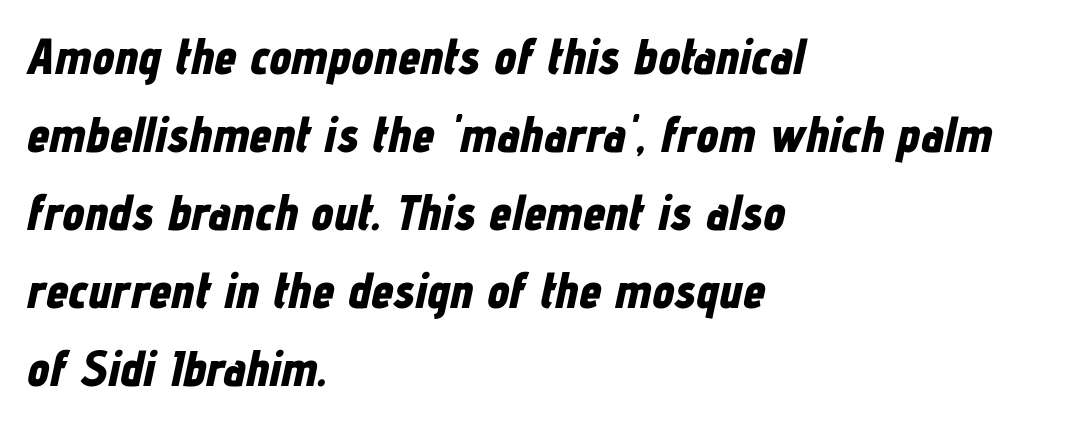
Compared with an ordinary text face, these strokes are far heavier — a full bold. This sample has the flowing, uneven cadence of proportional lettering. The passage shown stacks its lines at a standard gap. The letterforms sit shoulder to shoulder at normal distance.
